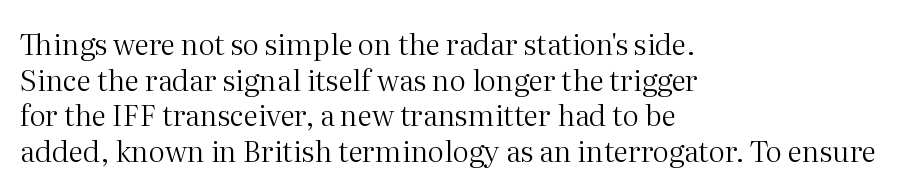
{"serif": "yes", "italic": "no", "bold": "no", "weight": "regular", "width": "normal", "stroke_contrast": "medium", "x_height": "medium", "monospaced": "no", "underline": "no", "align": "left", "line_spacing_ratio": 1.23, "letter_spacing": "normal", "letter_spacing_em": 0.0, "glyph_px": 29}
